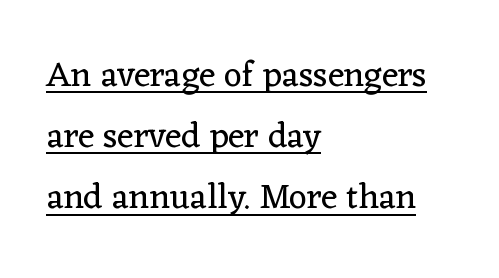
The passage shown is typed in a proportional face where columns would drift. A roman cut, with each character standing at attention. Note: serifs present on the glyphs. Line beginnings align vertically; line endings do not. Every word sits above its own underline.
